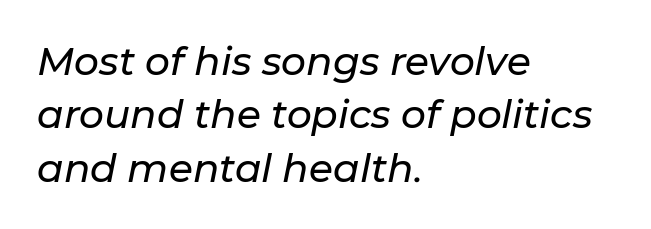
{"italic": "yes", "lean": "right", "slant_degrees": 11, "width": "normal", "stroke_contrast": "low", "x_height": "medium", "monospaced": "no", "underline": "no", "align": "left", "line_spacing": "normal", "line_spacing_ratio": 1.37, "letter_spacing": "normal", "letter_spacing_em": 0.0, "glyph_px": 39}
